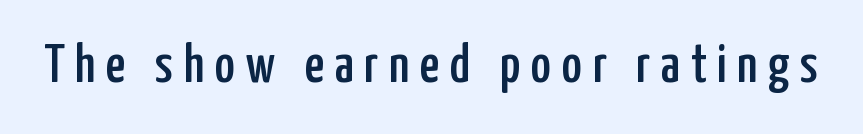
The face used here is a sans, in the tradition of grotesques and geometrics. This sample has the flowing, uneven cadence of proportional lettering. Descender tails drop into unmarked territory. Designer's note — italics off, roman on.
